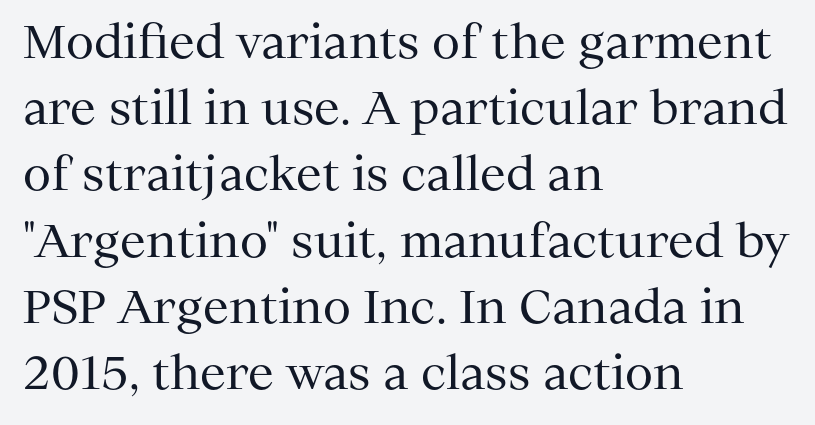
Q: Is the text bold? A: No.
Q: Is the text italic (slanted)? A: No, it is upright.
Q: Is the typeface a serif or a sans-serif typeface? A: Serif.
Q: Is the text underlined? A: No.
Q: How is the paragraph aligned? A: Left-aligned.
Q: Is the spacing between letters normal or unusually wide? A: Normal.
Q: Is the spacing between lines tight, normal or loose? A: Normal.
Q: Width (condensed, normal, or wide)? A: Normal.
Q: Stroke contrast? A: Medium.
Q: x-height? A: Medium.
Q: Monospaced? A: No.
